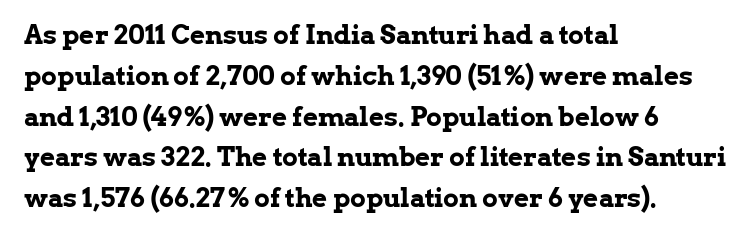
Q: Is the text bold? A: Yes.
Q: Is the text italic (slanted)? A: No, it is upright.
Q: Is the text underlined? A: No.
Q: How is the paragraph aligned? A: Left-aligned.
Q: Is the spacing between letters normal or unusually wide? A: Normal.
Q: Is the spacing between lines tight, normal or loose? A: Normal.
